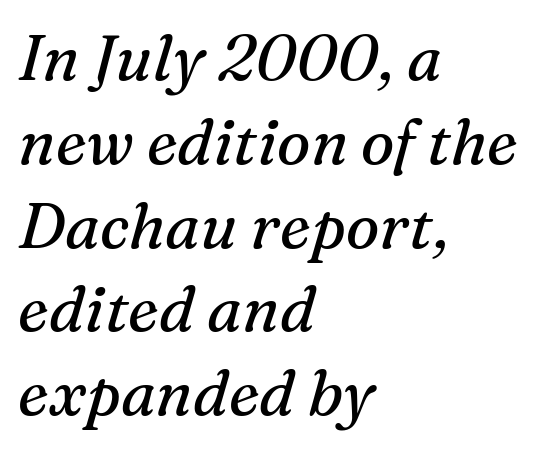
The image shows 63 px regular-weight serif type, italic (leaning right); set left-aligned, normal line spacing (1.33x), normal letter spacing, not underlined; medium stroke contrast and a medium x-height.
